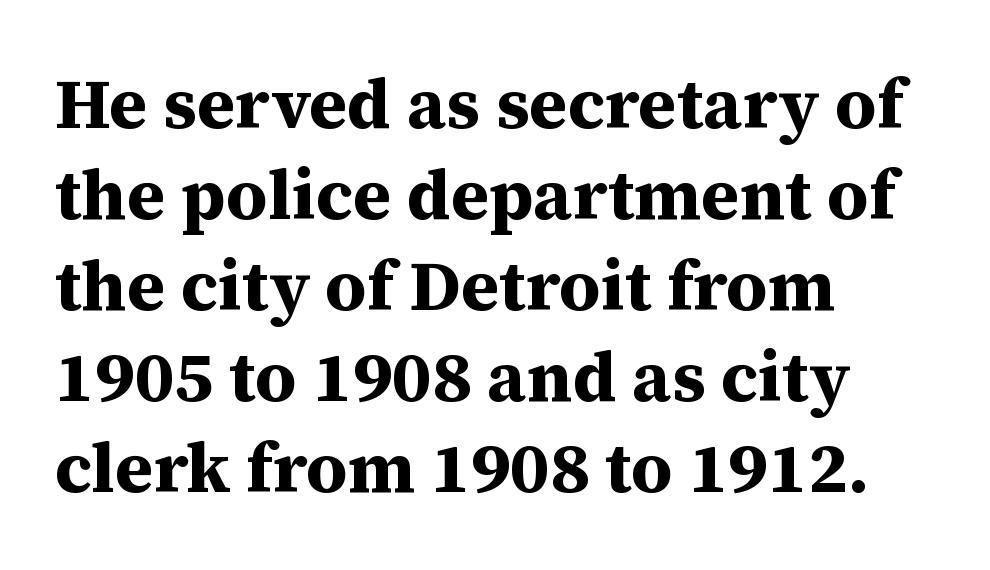
{"serif": "yes", "italic": "no", "bold": "yes", "weight": "bold", "width": "normal", "stroke_contrast": "medium", "x_height": "medium", "monospaced": "no", "underline": "no", "align": "left", "line_spacing": "normal", "line_spacing_ratio": 1.28, "letter_spacing": "normal", "letter_spacing_em": 0.0, "glyph_px": 71}
